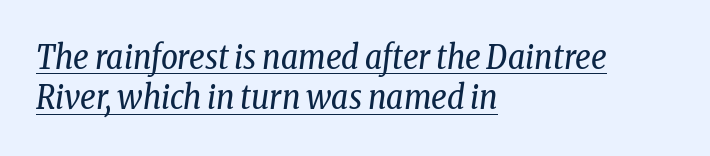
Q: Is the text bold? A: No.
Q: Is the text italic (slanted)? A: Yes, it leans right by about 8 degrees.
Q: Is the typeface a serif or a sans-serif typeface? A: Serif.
Q: Is the text underlined? A: Yes.
Q: How is the paragraph aligned? A: Left-aligned.
Q: Is the spacing between letters normal or unusually wide? A: Normal.
Q: Width (condensed, normal, or wide)? A: Condensed.
Q: Stroke contrast? A: Low.
Q: x-height? A: Medium.
Q: Monospaced? A: No.
